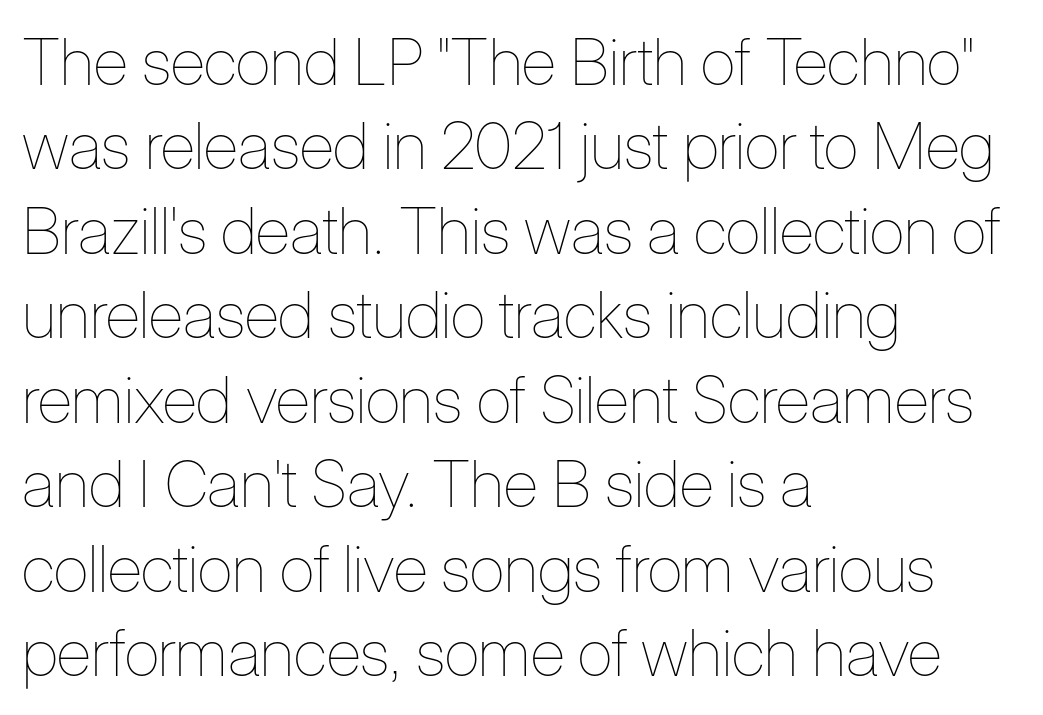
Q: Is the text bold? A: No.
Q: Is the text italic (slanted)? A: No, it is upright.
Q: Is the text underlined? A: No.
Q: How is the paragraph aligned? A: Left-aligned.
Q: Is the spacing between letters normal or unusually wide? A: Normal.
Q: Is the spacing between lines tight, normal or loose? A: Normal.
Q: Width (condensed, normal, or wide)? A: Condensed.
Q: Stroke contrast? A: Low.
Q: x-height? A: Medium.
Q: Monospaced? A: No.
